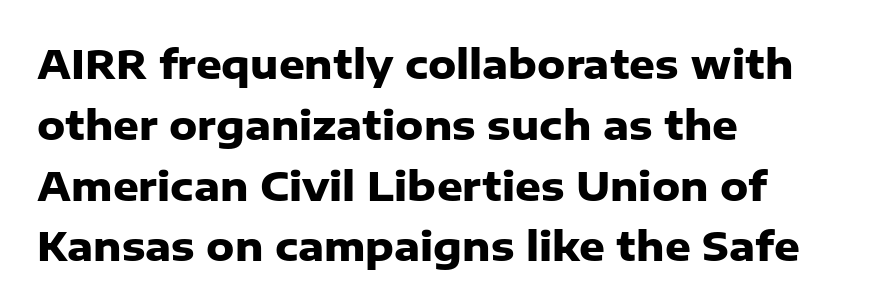
The image shows 40 px heavy sans-serif type, upright; set left-aligned, normal line spacing (1.52x), normal letter spacing, not underlined; low stroke contrast and a medium x-height.
